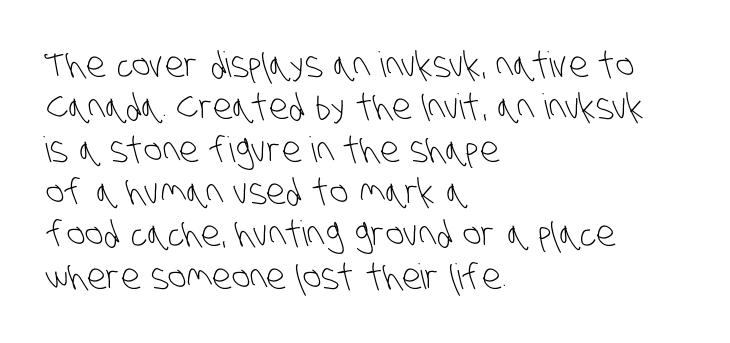
The letterforms sit shoulder to shoulder at normal distance. Serif or sans? Sans — the stroke terminals are bare. A bare baseline throughout the passage. A typesetter would call this proportional, since set widths differ per character. Where is the straight margin? On the left. Ink coverage per letter is moderate at most.
